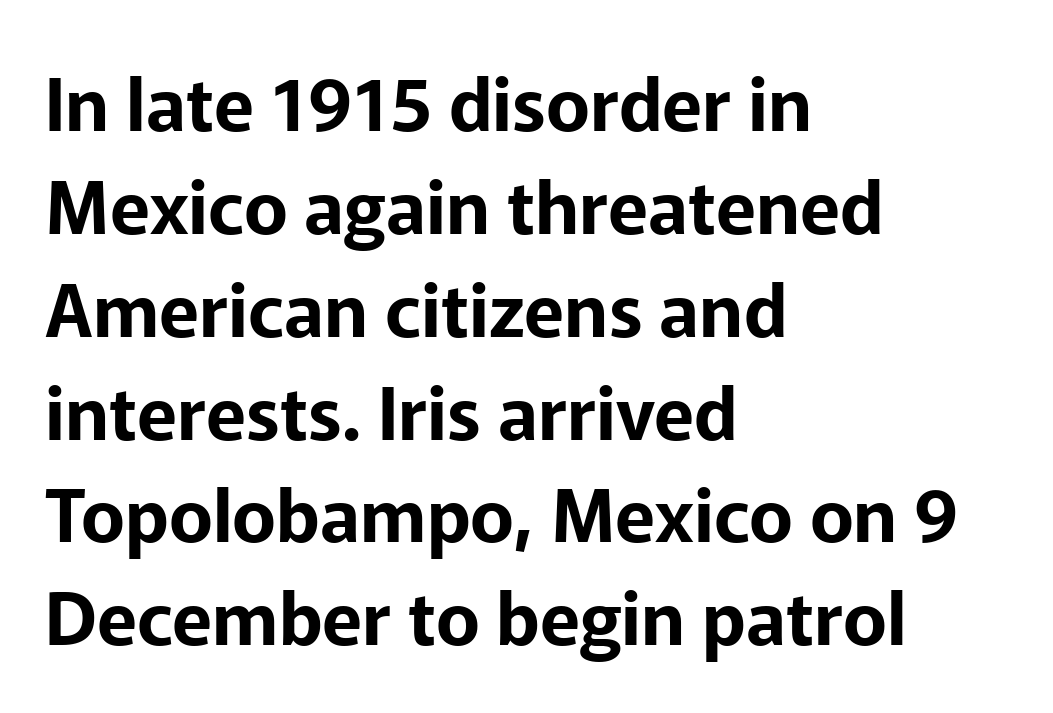
Q: Is the text italic (slanted)? A: No, it is upright.
Q: Is the typeface a serif or a sans-serif typeface? A: Sans-serif.
Q: Is the text underlined? A: No.
Q: How is the paragraph aligned? A: Left-aligned.
Q: Is the spacing between letters normal or unusually wide? A: Normal.
Q: Is the spacing between lines tight, normal or loose? A: Normal.
Q: Width (condensed, normal, or wide)? A: Normal.
Q: Stroke contrast? A: Low.
Q: x-height? A: Medium.
Q: Monospaced? A: No.
